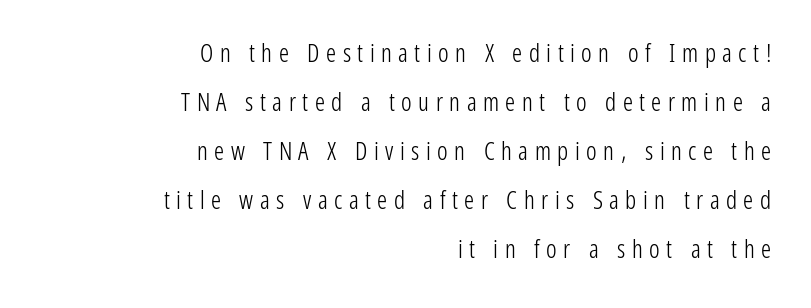
{"italic": "no", "bold": "no", "underline": "no", "align": "right", "line_spacing": "loose", "line_spacing_ratio": 1.96, "letter_spacing": "wide", "letter_spacing_em": 0.26, "glyph_px": 25}
